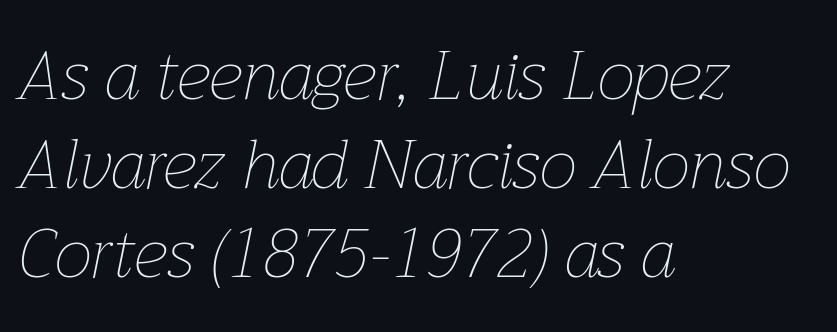
Q: Is the text bold? A: No.
Q: Is the text italic (slanted)? A: Yes, it leans right by about 12 degrees.
Q: Is the text underlined? A: No.
Q: How is the paragraph aligned? A: Left-aligned.
Q: Is the spacing between letters normal or unusually wide? A: Normal.
Q: Is the spacing between lines tight, normal or loose? A: Normal.
Q: Width (condensed, normal, or wide)? A: Normal.
Q: Stroke contrast? A: Low.
Q: x-height? A: Medium.
Q: Monospaced? A: No.
